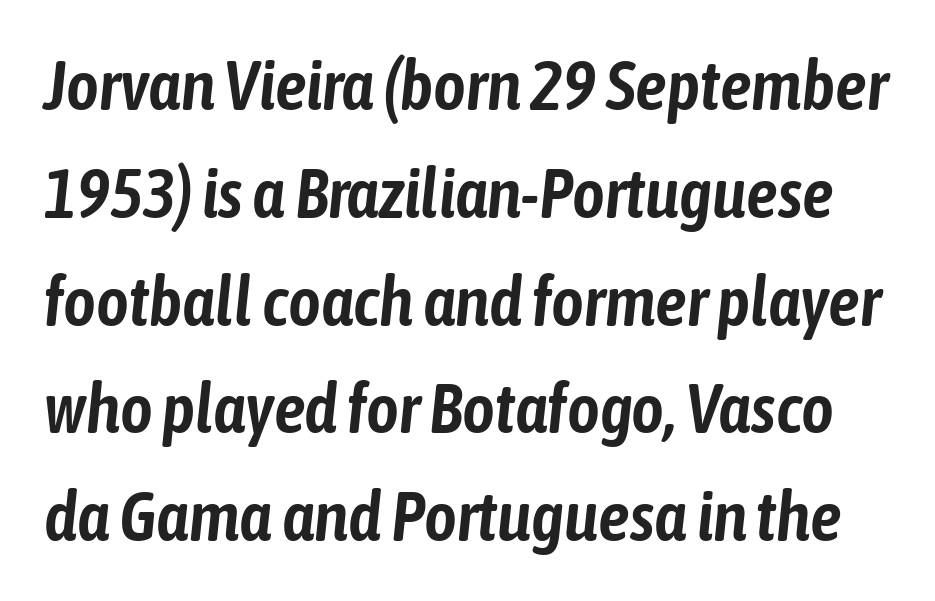
Q: Is the text italic (slanted)? A: Yes, it leans right by about 6 degrees.
Q: Is the text underlined? A: No.
Q: Is the spacing between letters normal or unusually wide? A: Normal.
Q: Is the spacing between lines tight, normal or loose? A: Normal.
Q: Width (condensed, normal, or wide)? A: Condensed.
Q: Stroke contrast? A: Low.
Q: x-height? A: Medium.
Q: Monospaced? A: No.
